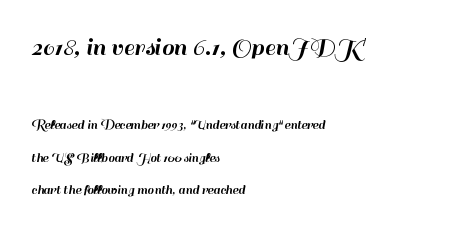
Q: Is the text italic (slanted)? A: Yes.
Q: Is the text underlined? A: No.
Q: How is the paragraph aligned? A: Left-aligned.
Q: Is the spacing between letters normal or unusually wide? A: Normal.
Q: Is the spacing between lines tight, normal or loose? A: Loose.
Q: Which block of text is set in a larger size, the first (top) or the second (bottom)? A: The first (top) one.
